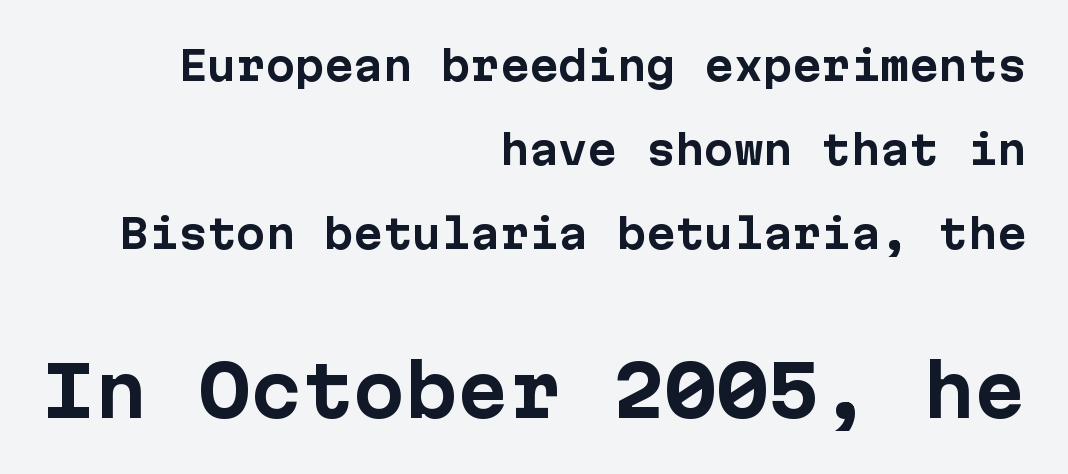
{"serif": "no", "italic": "no", "bold": "yes", "weight": "bold", "width": "normal", "stroke_contrast": "low", "x_height": "medium", "monospaced": "yes", "underline": "no", "align": "right", "line_spacing": "loose", "line_spacing_ratio": 2.15, "letter_spacing": "normal", "letter_spacing_em": 0.0, "larger_block": "second", "size_ratio": 1.77, "glyph_px": 69}
